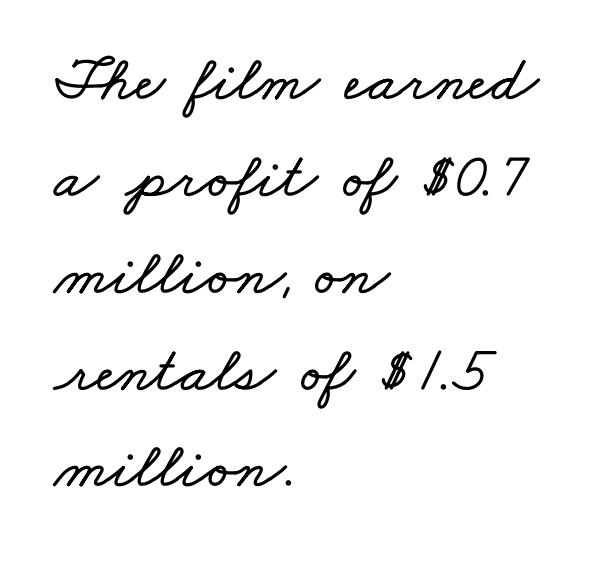
{"width": "wide", "stroke_contrast": "low", "x_height": "small", "monospaced": "no", "underline": "no", "align": "left", "line_spacing": "normal", "line_spacing_ratio": 1.49, "letter_spacing": "normal", "letter_spacing_em": 0.0, "glyph_px": 65}
